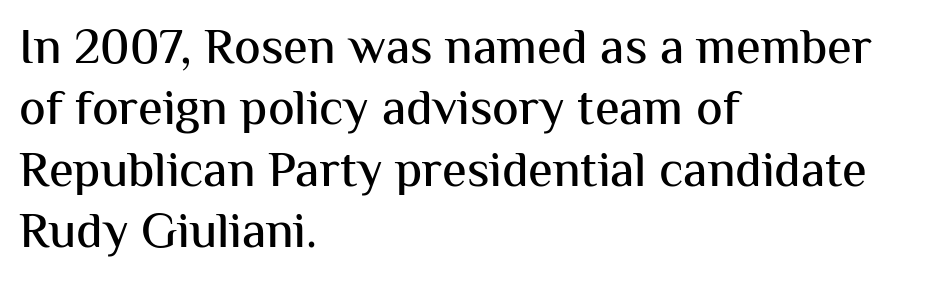
Q: Is the text italic (slanted)? A: No, it is upright.
Q: Is the typeface a serif or a sans-serif typeface? A: Sans-serif.
Q: Is the text underlined? A: No.
Q: How is the paragraph aligned? A: Left-aligned.
Q: Is the spacing between letters normal or unusually wide? A: Normal.
Q: Width (condensed, normal, or wide)? A: Normal.
Q: Stroke contrast? A: Medium.
Q: x-height? A: Medium.
Q: Monospaced? A: No.
